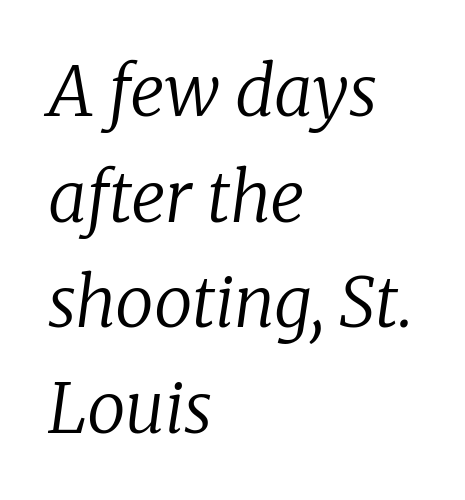
The image shows 69 px regular-weight serif type, italic (leaning right); set left-aligned, normal line spacing (1.53x), normal letter spacing, not underlined; low stroke contrast and a medium x-height.
